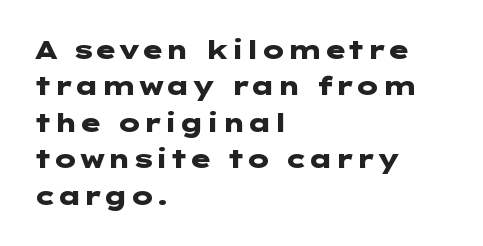
Q: Is the text bold? A: Yes.
Q: Is the text italic (slanted)? A: No, it is upright.
Q: Is the text underlined? A: No.
Q: How is the paragraph aligned? A: Left-aligned.
Q: Is the spacing between letters normal or unusually wide? A: Normal.
Q: Is the spacing between lines tight, normal or loose? A: Normal.
